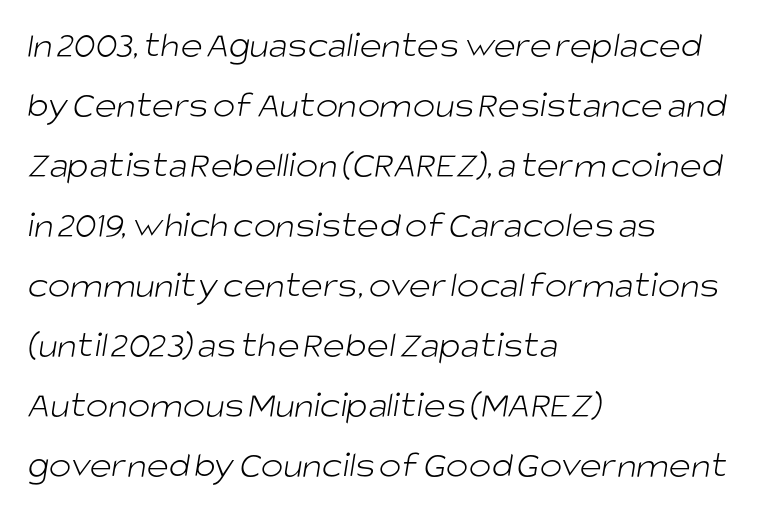
{"serif": "no", "bold": "no", "weight": "light", "width": "normal", "stroke_contrast": "low", "x_height": "large", "monospaced": "no", "underline": "no", "align": "left", "line_spacing": "normal", "line_spacing_ratio": 1.58, "letter_spacing": "normal", "letter_spacing_em": 0.0, "glyph_px": 38}
